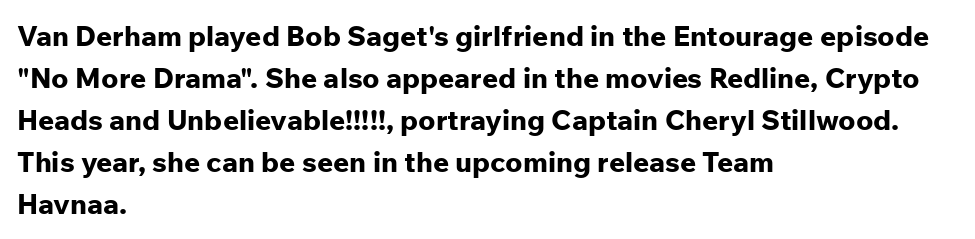
{"serif": "no", "italic": "no", "bold": "yes", "weight": "bold", "width": "normal", "stroke_contrast": "low", "x_height": "medium", "monospaced": "no", "underline": "no", "align": "left", "line_spacing": "normal", "line_spacing_ratio": 1.5, "letter_spacing": "normal", "letter_spacing_em": 0.0, "glyph_px": 28}
